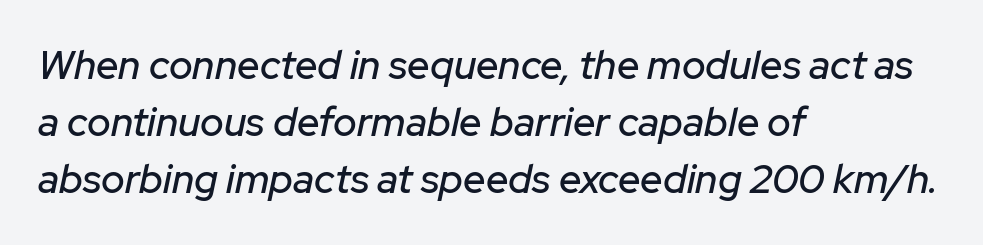
{"italic": "yes", "lean": "right", "slant_degrees": 12, "width": "normal", "stroke_contrast": "low", "x_height": "medium", "monospaced": "no", "underline": "no", "align": "left", "line_spacing": "normal", "line_spacing_ratio": 1.43, "letter_spacing": "normal", "letter_spacing_em": 0.0, "glyph_px": 40}
